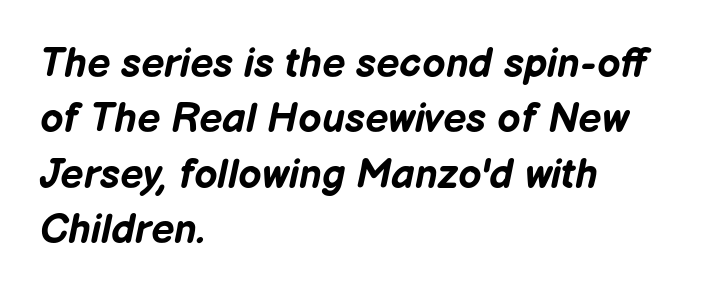
Q: Is the text bold? A: Yes.
Q: Is the text italic (slanted)? A: Yes, it leans right by about 12 degrees.
Q: Is the text underlined? A: No.
Q: How is the paragraph aligned? A: Left-aligned.
Q: Is the spacing between letters normal or unusually wide? A: Normal.
Q: Is the spacing between lines tight, normal or loose? A: Normal.
Q: Width (condensed, normal, or wide)? A: Normal.
Q: Stroke contrast? A: Low.
Q: x-height? A: Medium.
Q: Monospaced? A: No.
